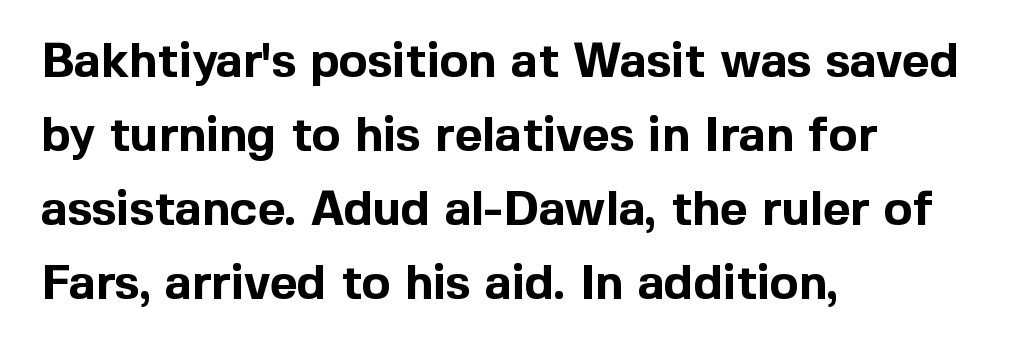
The image shows 48 px bold sans-serif type, upright; set left-aligned, normal line spacing (1.54x), normal letter spacing, not underlined; a medium x-height.
